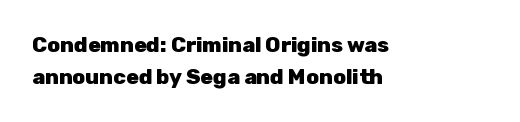
Q: Is the text bold? A: Yes.
Q: Is the text italic (slanted)? A: No, it is upright.
Q: Is the text underlined? A: No.
Q: How is the paragraph aligned? A: Left-aligned.
Q: Is the spacing between letters normal or unusually wide? A: Normal.
Q: Is the spacing between lines tight, normal or loose? A: Normal.
